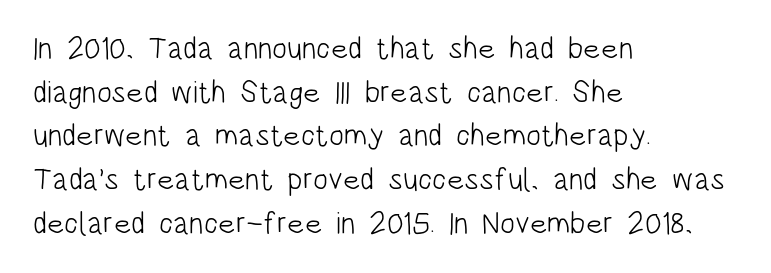
The image shows 31 px light, condensed sans-serif type, upright; set left-aligned, normal line spacing (1.41x), normal letter spacing, not underlined; low stroke contrast and a large x-height.
